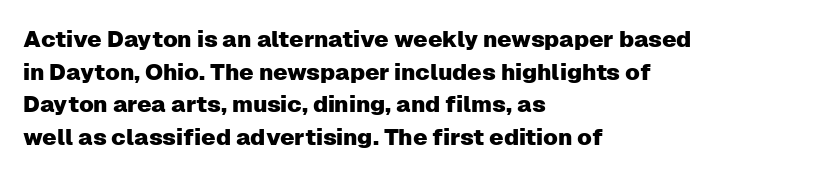
Q: Is the text italic (slanted)? A: No, it is upright.
Q: Is the text underlined? A: No.
Q: How is the paragraph aligned? A: Left-aligned.
Q: Is the spacing between letters normal or unusually wide? A: Normal.
Q: Is the spacing between lines tight, normal or loose? A: Normal.
